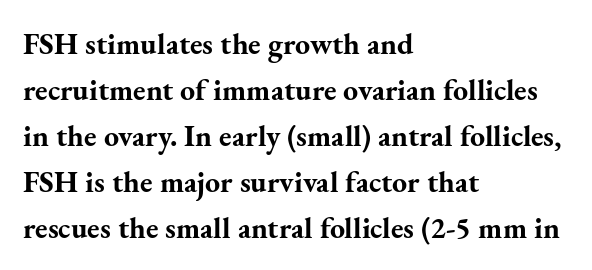
The image shows 30 px bold serif type, upright; set left-aligned, normal line spacing (1.53x), normal letter spacing, not underlined; medium stroke contrast and a small x-height.
